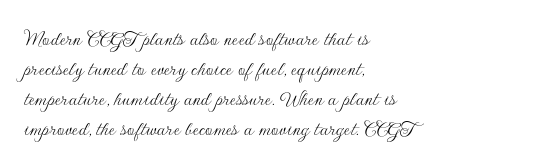
Q: Is the text bold? A: No.
Q: Is the text italic (slanted)? A: Yes.
Q: Is the text underlined? A: No.
Q: How is the paragraph aligned? A: Left-aligned.
Q: Is the spacing between letters normal or unusually wide? A: Normal.
Q: Is the spacing between lines tight, normal or loose? A: Normal.
